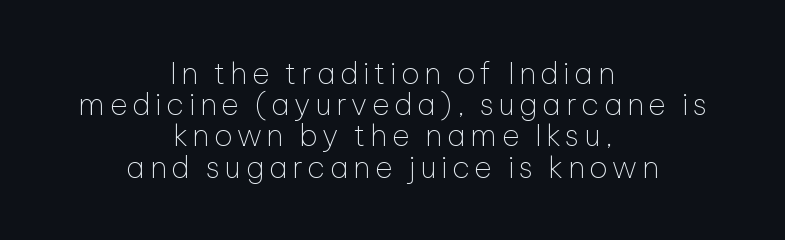
Q: Is the text bold? A: No.
Q: Is the text italic (slanted)? A: No, it is upright.
Q: Is the typeface a serif or a sans-serif typeface? A: Sans-serif.
Q: Is the text underlined? A: No.
Q: How is the paragraph aligned? A: Centered.
Q: Is the spacing between lines tight, normal or loose? A: Tight.
Q: Width (condensed, normal, or wide)? A: Normal.
Q: Stroke contrast? A: Low.
Q: x-height? A: Medium.
Q: Monospaced? A: No.
